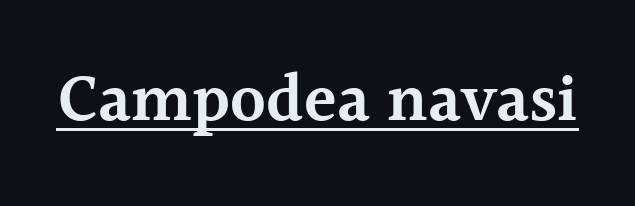
The image shows 67 px semibold serif type, upright; set normal letter spacing, underlined; a medium x-height.
